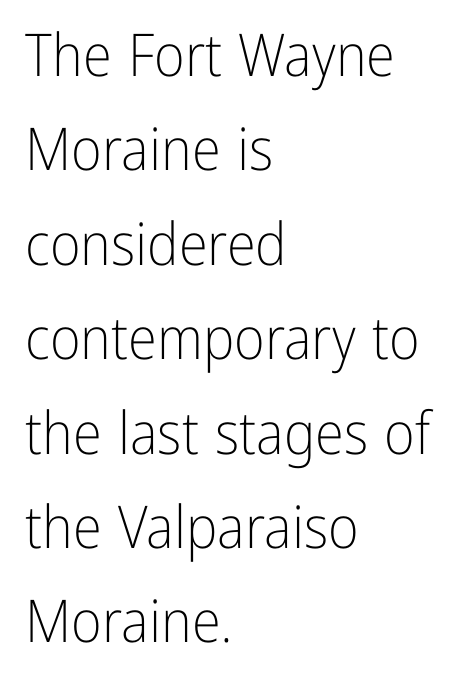
{"serif": "no", "italic": "no", "bold": "no", "weight": "light", "width": "condensed", "stroke_contrast": "low", "x_height": "medium", "monospaced": "no", "underline": "no", "align": "left", "line_spacing": "normal", "line_spacing_ratio": 1.6, "letter_spacing": "normal", "letter_spacing_em": 0.0, "glyph_px": 59}
